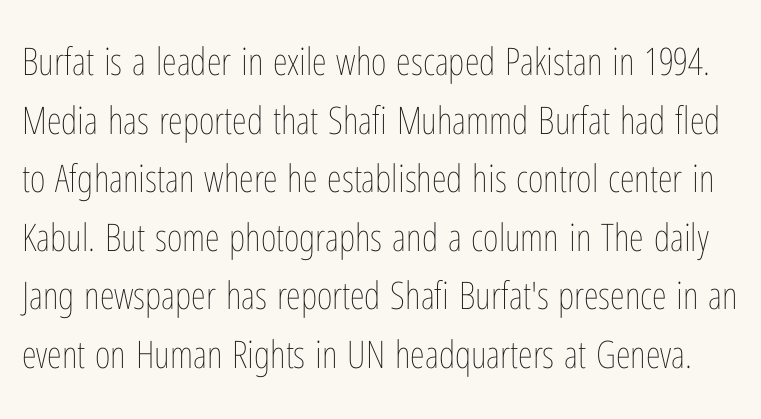
{"italic": "no", "bold": "no", "weight": "thin", "width": "condensed", "stroke_contrast": "low", "x_height": "medium", "monospaced": "no", "underline": "no", "line_spacing": "normal", "line_spacing_ratio": 1.54, "letter_spacing": "normal", "letter_spacing_em": 0.0, "glyph_px": 38}
